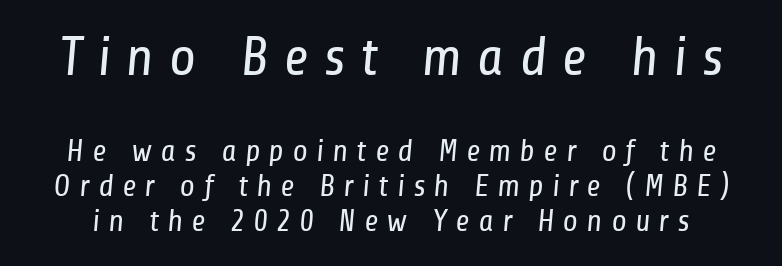
The image shows 55 px regular-weight, condensed sans-serif type; set tight line spacing (1.14x), unusually wide letter spacing (+0.27 em), not underlined; the first (top) block is 1.77x larger; low stroke contrast and a medium x-height.
